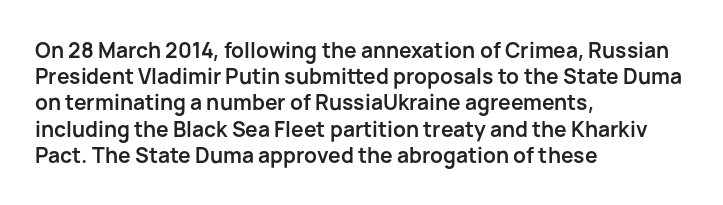
Q: Is the text bold? A: Yes.
Q: Is the text italic (slanted)? A: No, it is upright.
Q: Is the text underlined? A: No.
Q: How is the paragraph aligned? A: Left-aligned.
Q: Is the spacing between letters normal or unusually wide? A: Normal.
Q: Is the spacing between lines tight, normal or loose? A: Normal.
